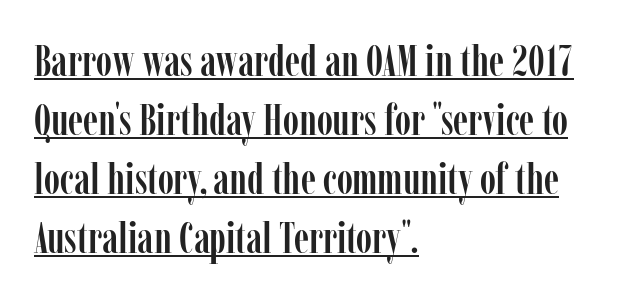
Do the characters align in a grid? No, the font is proportional. Line starts are locked; line ends wander. Check the space under the baseline: a stroke is drawn there. Small tapered or slab feet sit at the stroke ends, so this counts as serif.
